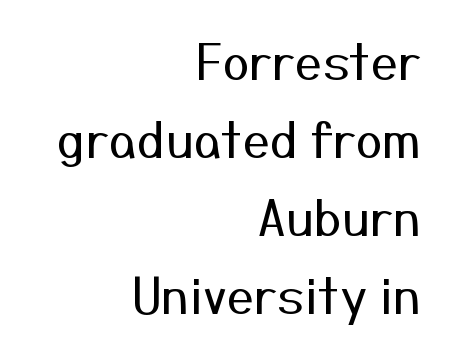
{"serif": "no", "italic": "no", "bold": "no", "weight": "regular", "width": "normal", "stroke_contrast": "medium", "x_height": "medium", "monospaced": "no", "underline": "no", "align": "right", "line_spacing": "normal", "line_spacing_ratio": 1.59, "letter_spacing": "normal", "letter_spacing_em": 0.0, "glyph_px": 49}
